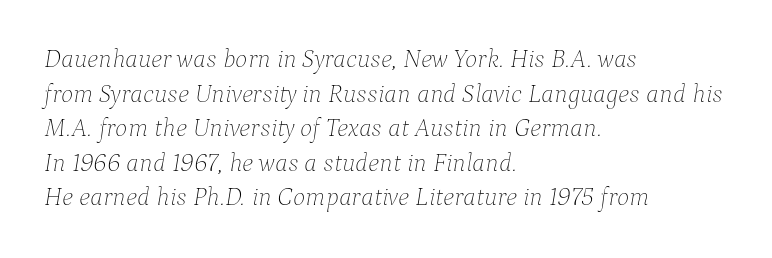
{"italic": "yes", "lean": "right", "slant_degrees": 9, "bold": "no", "underline": "no", "align": "left", "line_spacing": "normal", "line_spacing_ratio": 1.33, "letter_spacing": "normal", "letter_spacing_em": 0.0, "glyph_px": 26}
